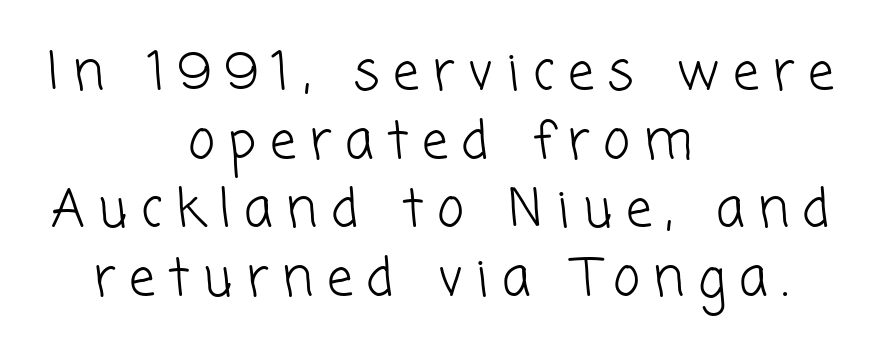
{"serif": "no", "bold": "no", "weight": "light", "width": "normal", "stroke_contrast": "low", "x_height": "medium", "monospaced": "no", "underline": "no", "align": "center", "line_spacing": "normal", "line_spacing_ratio": 1.32, "letter_spacing": "wide", "letter_spacing_em": 0.26, "glyph_px": 52}
